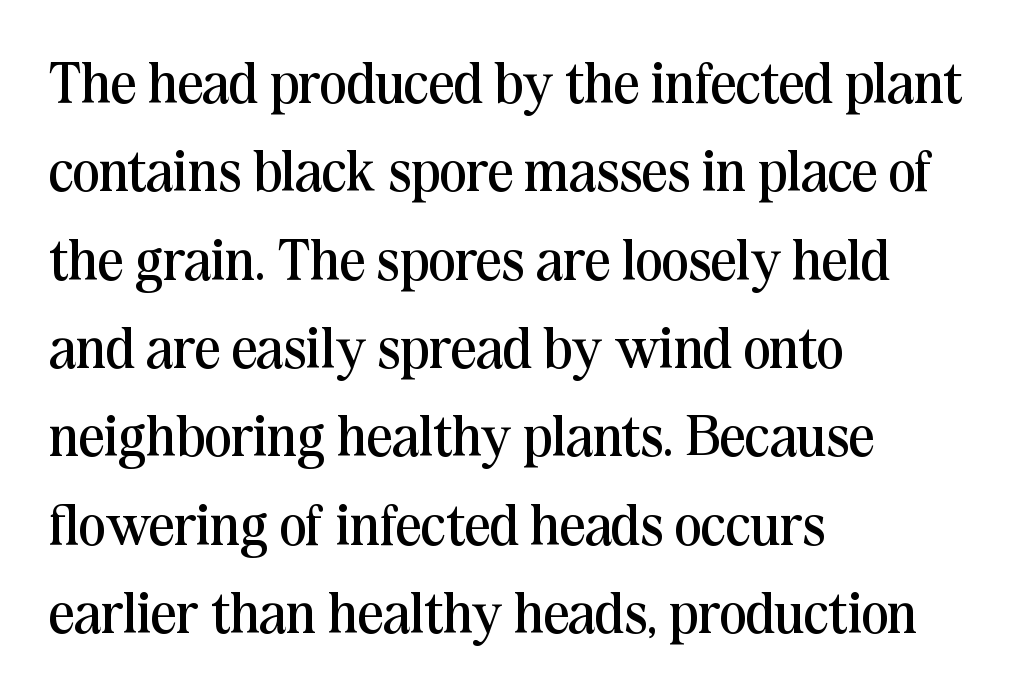
The image shows 57 px regular-weight serif type, upright; set left-aligned, normal line spacing (1.55x), normal letter spacing, not underlined; medium stroke contrast and a medium x-height.
